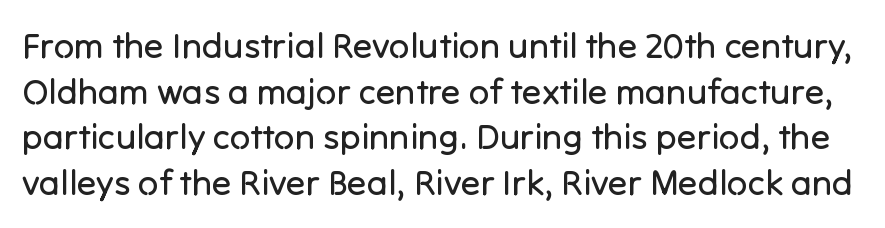
{"serif": "no", "italic": "no", "bold": "no", "weight": "regular", "width": "normal", "stroke_contrast": "low", "x_height": "medium", "monospaced": "no", "underline": "no", "line_spacing": "normal", "line_spacing_ratio": 1.27, "letter_spacing": "normal", "letter_spacing_em": 0.0, "glyph_px": 36}
